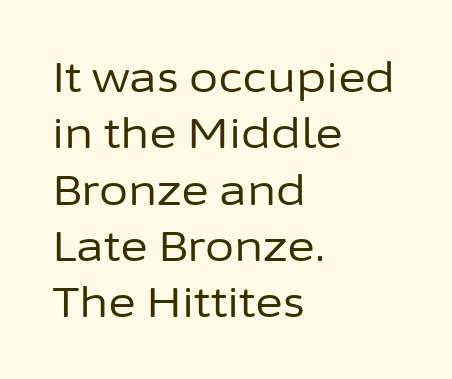
Examine the stroke ends and you'll find no serifs. A typesetter would call this proportional, since set widths differ per character. Lines of text with bare space underneath. In terms of letterspacing, this is plain default setting. One glance says typical: line gaps are just what's usual.
